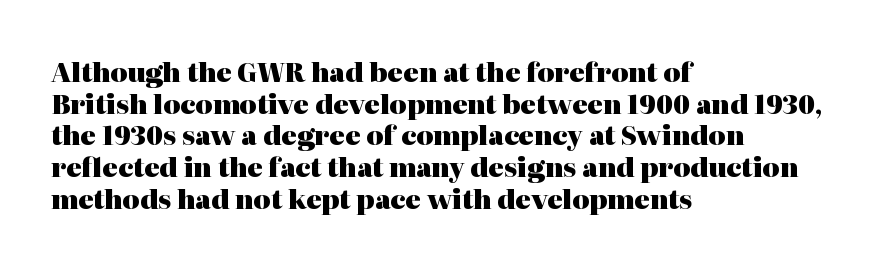
Q: Is the text bold? A: Yes.
Q: Is the text italic (slanted)? A: No, it is upright.
Q: Is the text underlined? A: No.
Q: How is the paragraph aligned? A: Left-aligned.
Q: Is the spacing between letters normal or unusually wide? A: Normal.
